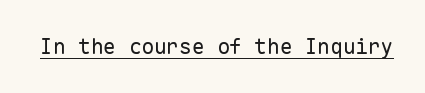
Q: Is the text bold? A: No.
Q: Is the text italic (slanted)? A: No, it is upright.
Q: Is the text underlined? A: Yes.
Q: Is the spacing between letters normal or unusually wide? A: Normal.
